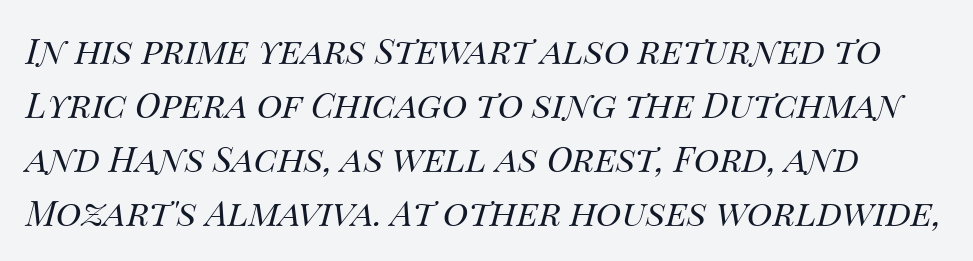
The image shows 35 px regular-weight type, italic (leaning right); set normal line spacing (1.54x), normal letter spacing, not underlined; medium stroke contrast and a large x-height.
